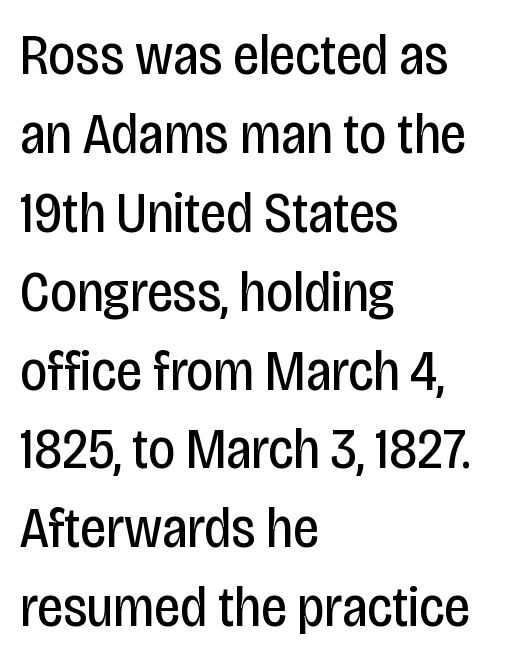
Q: Is the text bold? A: No.
Q: Is the text italic (slanted)? A: No, it is upright.
Q: Is the typeface a serif or a sans-serif typeface? A: Sans-serif.
Q: Is the text underlined? A: No.
Q: How is the paragraph aligned? A: Left-aligned.
Q: Is the spacing between letters normal or unusually wide? A: Normal.
Q: Is the spacing between lines tight, normal or loose? A: Normal.
Q: Width (condensed, normal, or wide)? A: Condensed.
Q: Stroke contrast? A: Low.
Q: x-height? A: Large.
Q: Monospaced? A: No.
